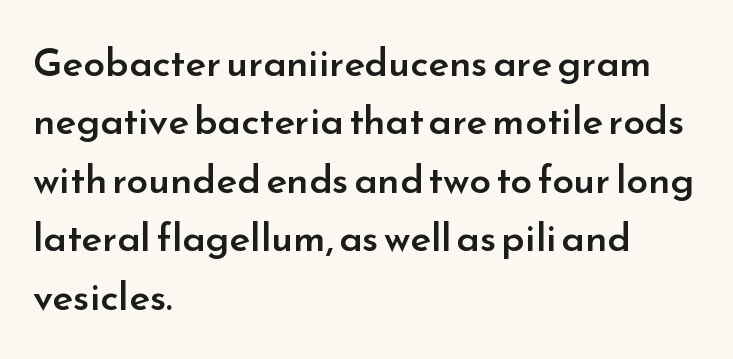
{"serif": "no", "italic": "no", "bold": "semi", "weight": "semibold", "width": "normal", "stroke_contrast": "low", "x_height": "small", "monospaced": "no", "underline": "no", "align": "left", "line_spacing": "normal", "line_spacing_ratio": 1.5, "letter_spacing": "normal", "letter_spacing_em": 0.0, "glyph_px": 39}
